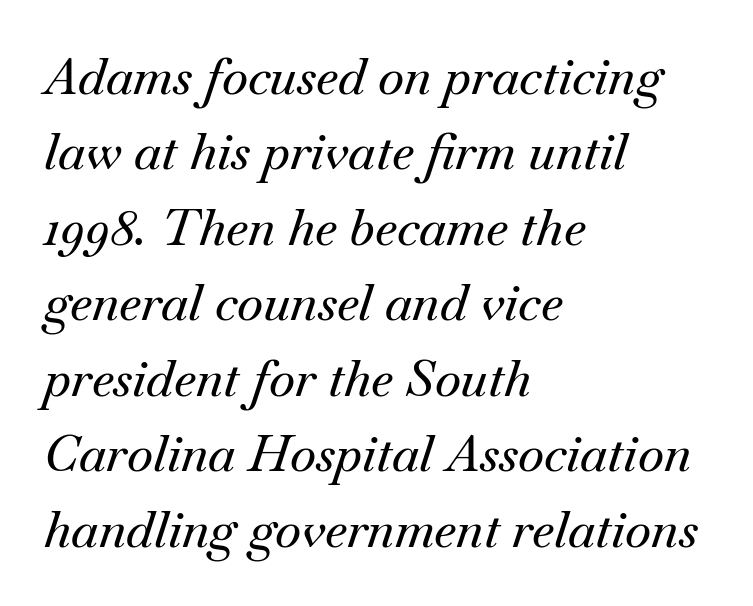
The letters advance in unequal steps, a hallmark of proportional type. Regular leading. Left-aligned paragraph, ragged on the right. Descenders are the only things crossing below the line. I'd call this a serif setting — the letters wear small feet.
